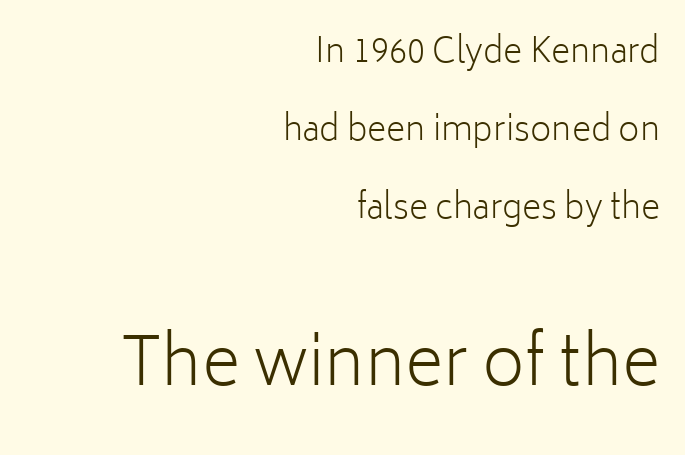
Does the leading feel generous? Absolutely, it's lavish. Horizontally, the lines are justified to the trailing edge only. The following chunk of copy outweighs the initial chunk in type size. Lines of text with bare space underneath. These lines keep a tight, regular rhythm from letter to letter. Here the designer chose a conventional face with non-uniform glyph widths.
